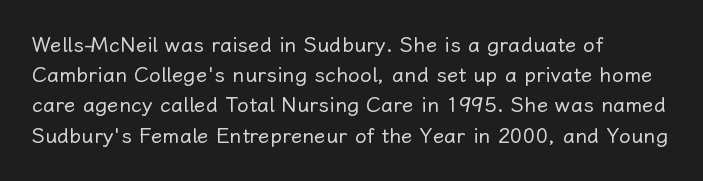
Regarding leading, the lines here are spaced in the standard way. Underline: absent. A classic flush-left, rag-right setting is used for this passage. Every character sits straight up, as roman type does.
